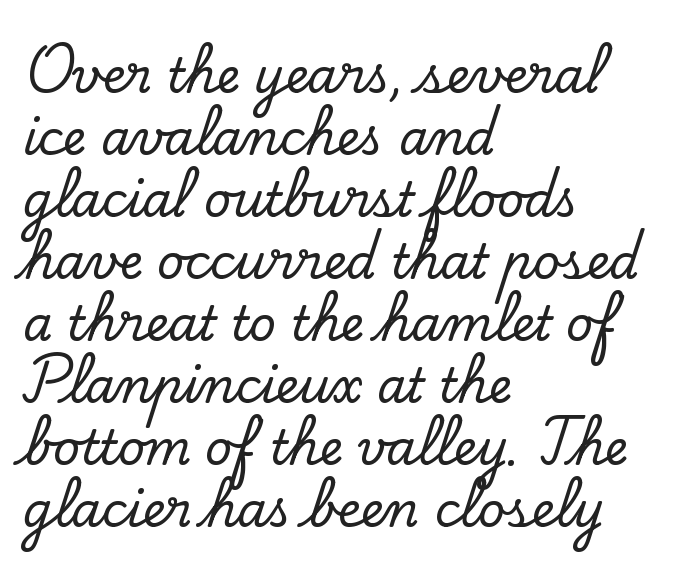
Q: Is the text italic (slanted)? A: Yes.
Q: Is the typeface a serif or a sans-serif typeface? A: Serif.
Q: Is the text underlined? A: No.
Q: How is the paragraph aligned? A: Left-aligned.
Q: Is the spacing between letters normal or unusually wide? A: Normal.
Q: Is the spacing between lines tight, normal or loose? A: Normal.
Q: Width (condensed, normal, or wide)? A: Normal.
Q: Stroke contrast? A: Low.
Q: x-height? A: Small.
Q: Monospaced? A: No.
